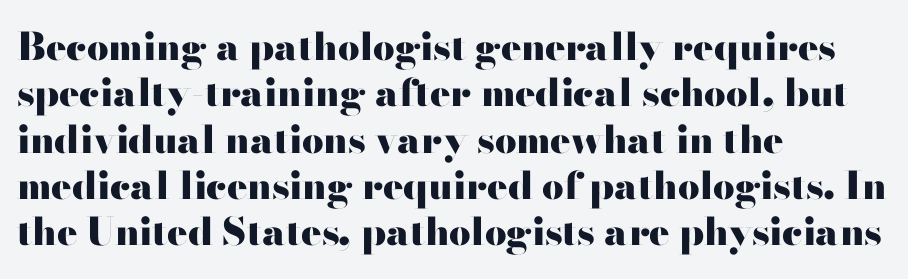
The image shows 38 px heavy, wide sans-serif type, upright; set left-aligned, line spacing 1.22x, normal letter spacing, not underlined; high stroke contrast and a small x-height.
